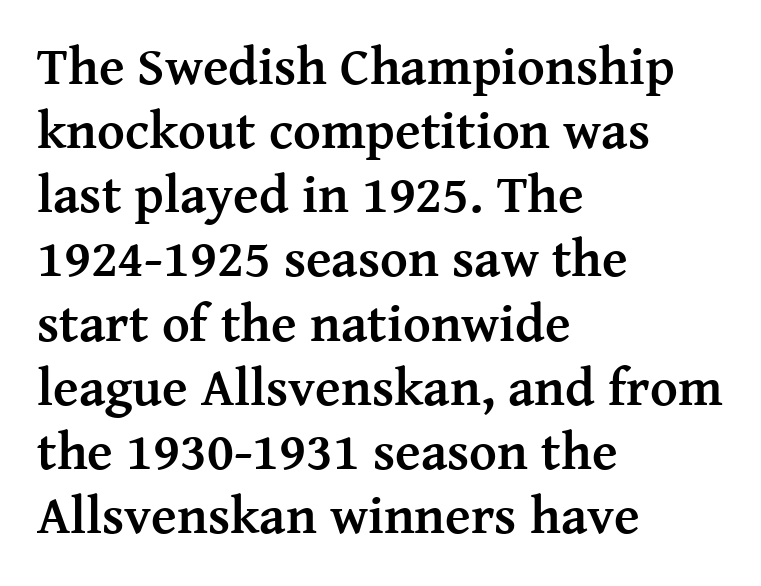
Chunky letters — that's bold for sure. Line beginnings align vertically; line endings do not. The letterforms sit shoulder to shoulder at normal distance. Glance below the letters and you will spot only blank space. Looks like regular typesetting: each glyph gets only the width it needs.
